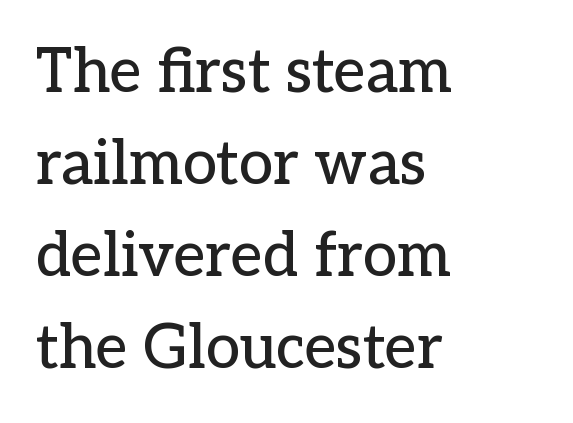
{"serif": "yes", "italic": "no", "width": "normal", "stroke_contrast": "low", "x_height": "medium", "monospaced": "no", "underline": "no", "align": "left", "line_spacing": "normal", "line_spacing_ratio": 1.51, "letter_spacing": "normal", "letter_spacing_em": 0.0, "glyph_px": 61}
